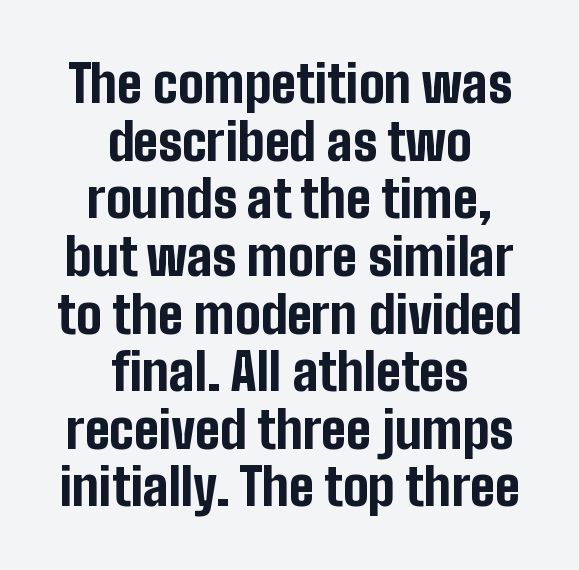
Honestly, the rows look squashed on top of each other. Style check: upright. This rendering leaves character spacing at its baseline value. In terms of weight, the rendering is a true, heavy bold. The face used here is proportionally spaced, like ordinary book or web type.
